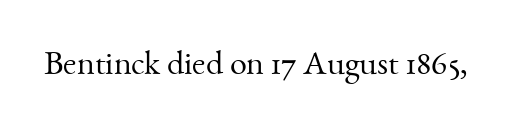
The image shows 34 px light serif type, upright; set normal letter spacing, not underlined; medium stroke contrast and a small x-height.
